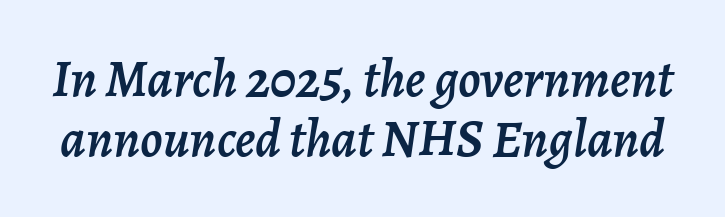
The image shows 53 px text type, italic (leaning right); set tight line spacing (1.13x), normal letter spacing, not underlined; low stroke contrast and a medium x-height.
